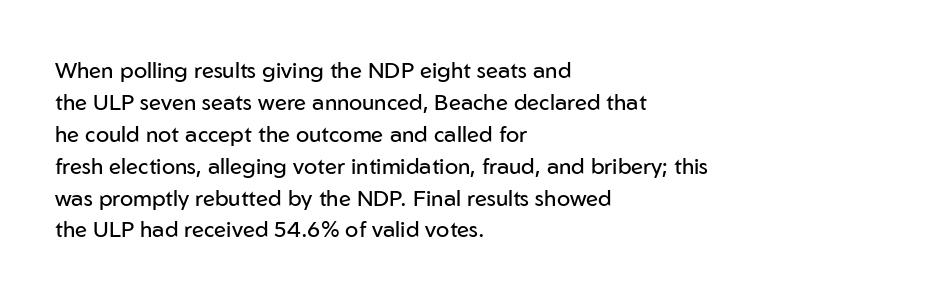
Q: Is the text bold? A: No.
Q: Is the text italic (slanted)? A: No, it is upright.
Q: Is the text underlined? A: No.
Q: How is the paragraph aligned? A: Left-aligned.
Q: Is the spacing between letters normal or unusually wide? A: Normal.
Q: Is the spacing between lines tight, normal or loose? A: Normal.
